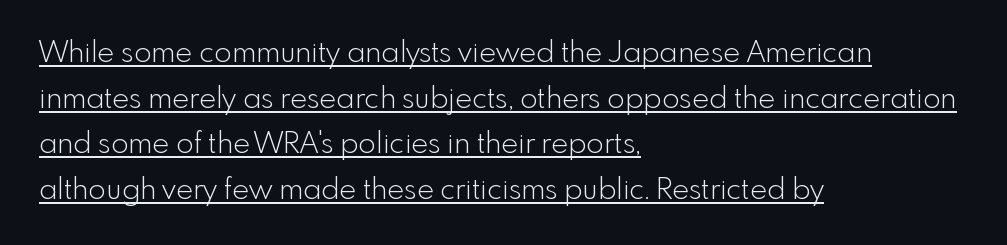
The image shows 29 px light sans-serif type, upright; set left-aligned, normal line spacing (1.57x), normal letter spacing, underlined; a small x-height.
